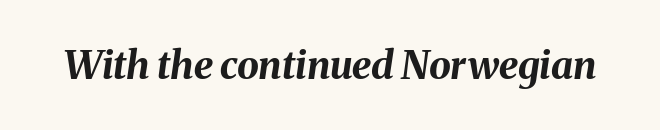
{"italic": "yes", "lean": "right", "slant_degrees": 8, "bold": "yes", "weight": "bold", "width": "normal", "stroke_contrast": "medium", "x_height": "medium", "monospaced": "no", "underline": "no", "letter_spacing": "normal", "letter_spacing_em": 0.0, "glyph_px": 39}
